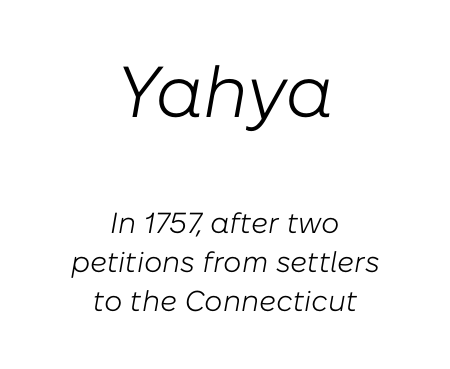
Type without underlining. Is the type slanted? Yes — the strokes lean at a clear angle. Reading top to bottom, the characters get smaller at the block break. Nothing heavy about these letters — not bold at all. The paragraph shown floats in the horizontal middle. The rendering uses natural spacing where letterforms have individual widths.
